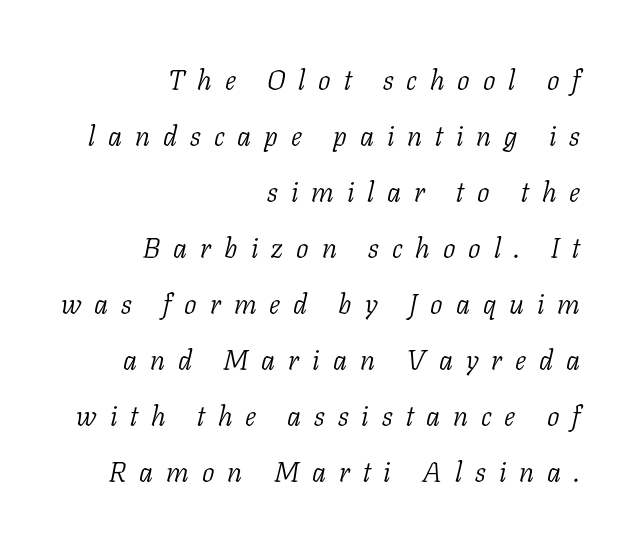
Is this a heavy cut? Hardly; it is regular or lighter. Is there much room between lines? Yes — plenty of vertical air separates them. In terms of letterform style, serifs are clearly present. A typesetter would call this proportional, since set widths differ per character. Honestly, the letter spacing is so wide it's the main thing you notice.
